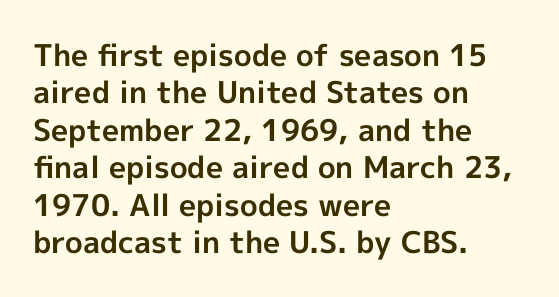
The image shows 30 px bold sans-serif type, upright; set left-aligned, normal line spacing (1.25x), normal letter spacing, not underlined; a medium x-height.
